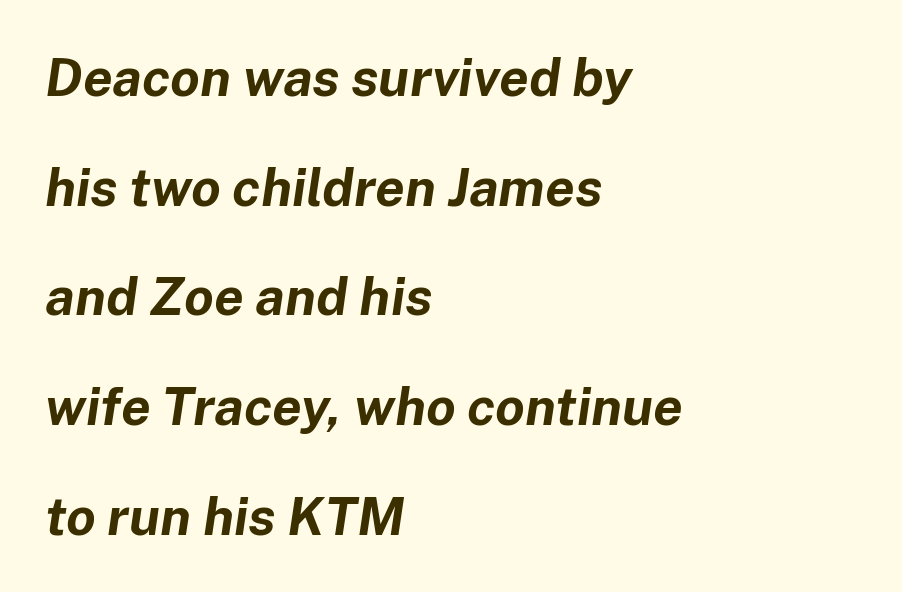
The image shows 53 px bold type, italic (leaning right); set left-aligned, loose line spacing (2.07x), normal letter spacing, not underlined; low stroke contrast and a medium x-height.
